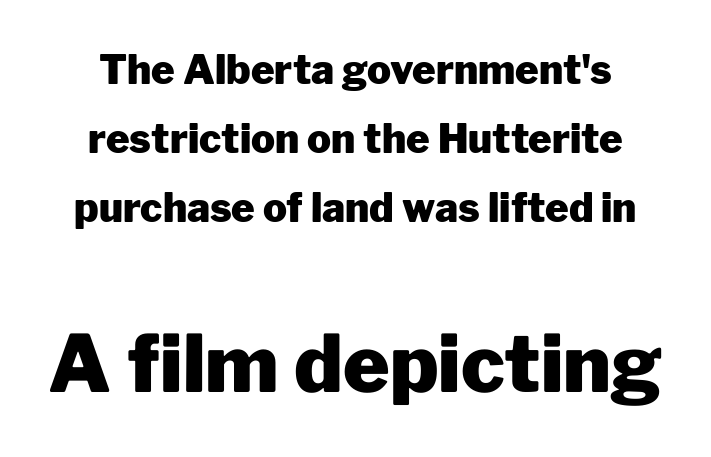
Type style note: lacks serifs. The type sits square on the baseline with zero lean. Words appear dense and cohesive because spacing is normal. Underlining? Definitely not there. Note the varied advance widths — an 'i' is clearly narrower than an 'm'.
